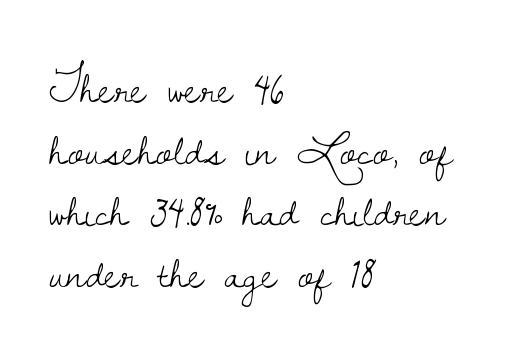
Line beginnings align vertically; line endings do not. Varying glyph widths throughout — classic text-font behaviour. The weight would be labelled regular, book, light, or lighter still. Is there much room between lines? A standard amount, neither cramped nor airy. Regarding serifs, this sample has them.
